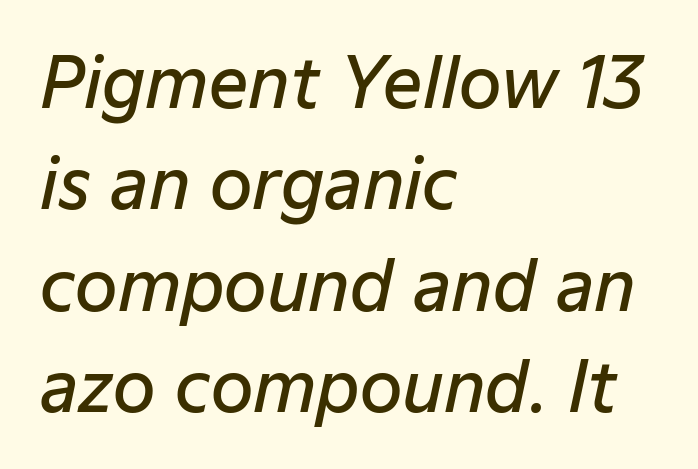
The image shows 69 px semibold type, italic (leaning right); set left-aligned, normal line spacing (1.47x), normal letter spacing, not underlined; low stroke contrast and a medium x-height.
